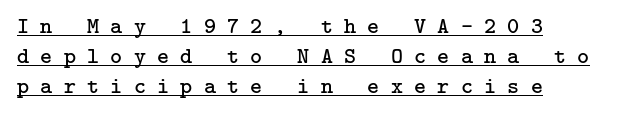
{"italic": "no", "bold": "no", "underline": "yes", "align": "left", "line_spacing": "normal", "line_spacing_ratio": 1.31, "letter_spacing": "wide", "letter_spacing_em": 0.49, "glyph_px": 23}
